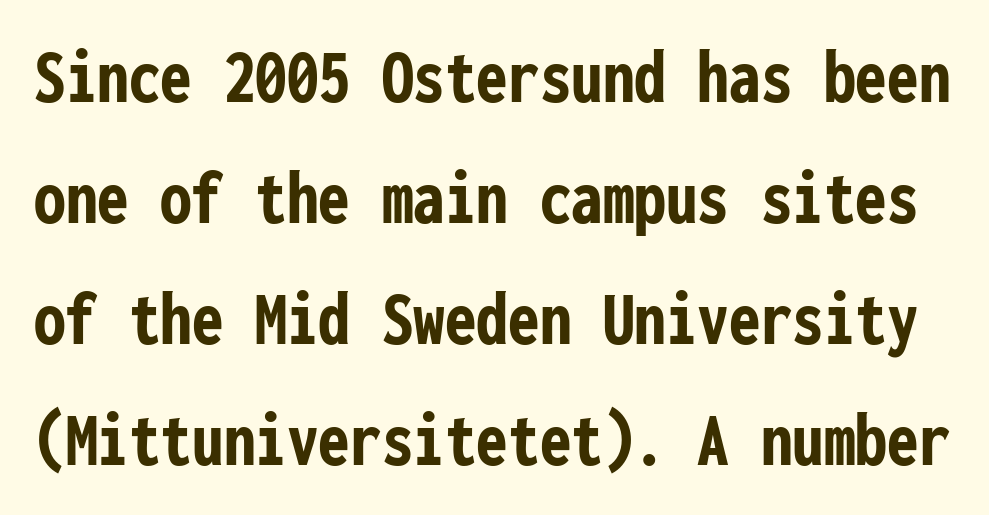
{"serif": "no", "italic": "no", "bold": "yes", "weight": "semibold", "width": "condensed", "stroke_contrast": "low", "x_height": "medium", "monospaced": "yes", "underline": "no", "line_spacing": "normal", "line_spacing_ratio": 1.53, "letter_spacing": "normal", "letter_spacing_em": 0.0, "glyph_px": 79}
